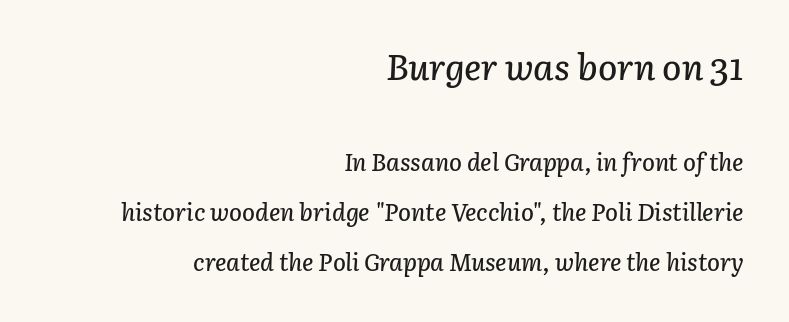
Q: Is the text italic (slanted)? A: Yes, it leans right by about 3 degrees.
Q: Is the text underlined? A: No.
Q: How is the paragraph aligned? A: Right-aligned.
Q: Is the spacing between letters normal or unusually wide? A: Normal.
Q: Is the spacing between lines tight, normal or loose? A: Loose.
Q: Which block of text is set in a larger size, the first (top) or the second (bottom)? A: The first (top) one.
Q: Width (condensed, normal, or wide)? A: Normal.
Q: Stroke contrast? A: Low.
Q: x-height? A: Medium.
Q: Monospaced? A: No.
